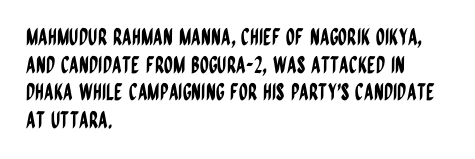
Q: Is the text italic (slanted)? A: No, it is upright.
Q: Is the text underlined? A: No.
Q: How is the paragraph aligned? A: Left-aligned.
Q: Is the spacing between letters normal or unusually wide? A: Normal.
